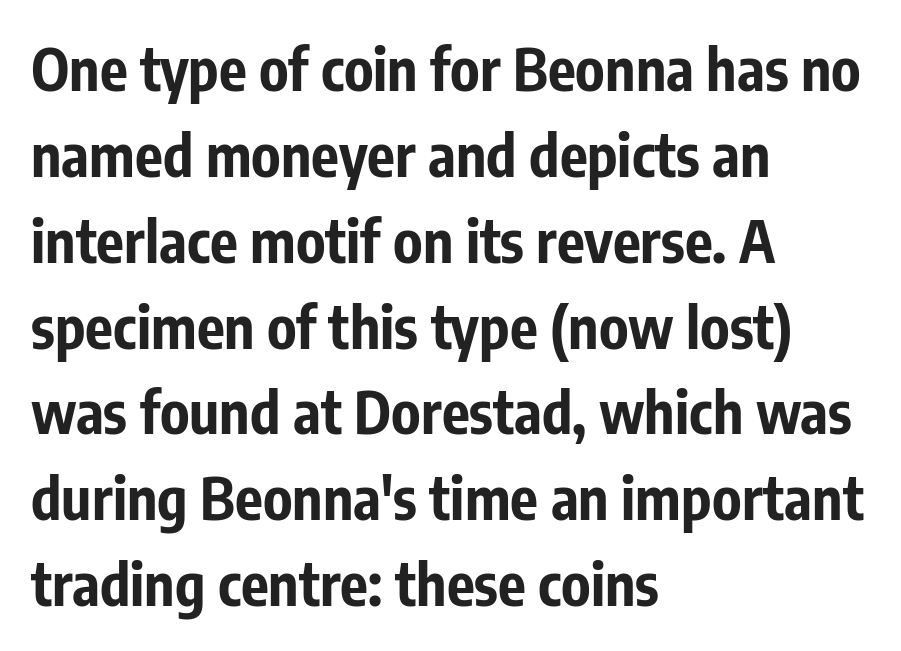
The image shows 58 px bold, condensed sans-serif type, upright; set left-aligned, normal line spacing (1.48x), normal letter spacing, not underlined; low stroke contrast and a medium x-height.
